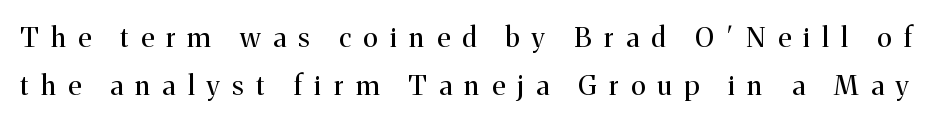
The image shows 27 px text type, upright; set line spacing 1.79x, unusually wide letter spacing (+0.47 em), not underlined.
